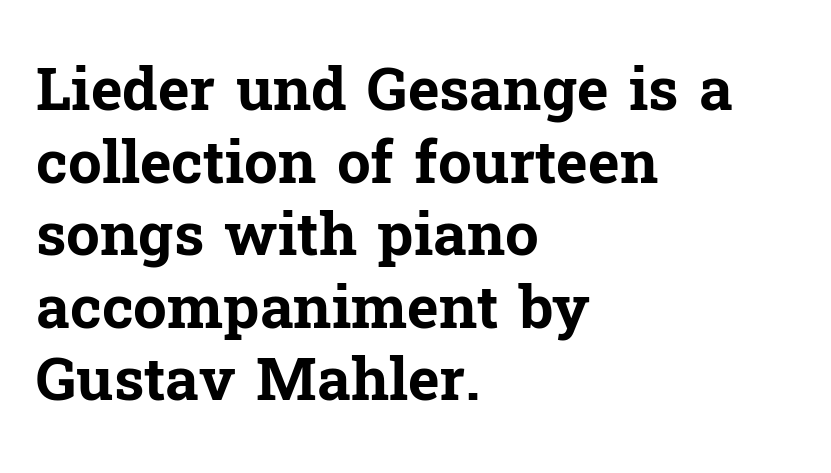
The lettering holds an erect, upright posture throughout. The passage shown is typed in a proportional face where columns would drift. The glyphs in this specimen are seriffed. Each word holds together tightly as a unit, with standard inter-letter gaps. Descenders are the only things crossing below the line. Stroke thickness is high; the sample reads as a true bold.
